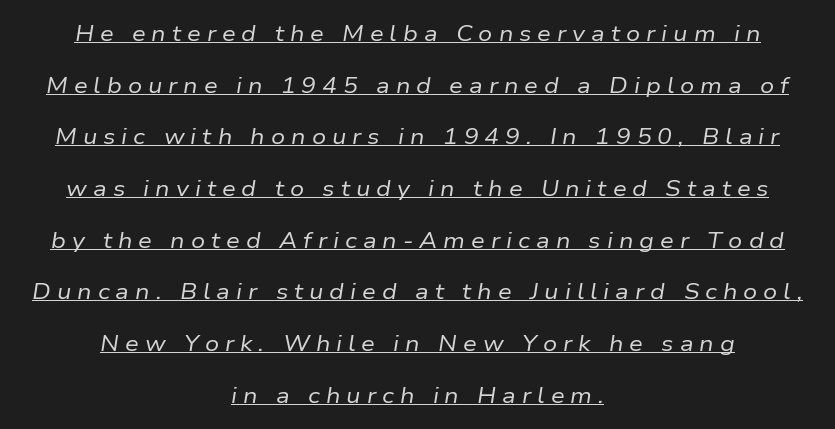
This sample uses expanded letter spacing, leaving extra air between glyphs. Quick note: underline on. It's the slanting kind of type. The face looks like a standard text weight, possibly lighter. The lines are quadded center. Regarding leading, the lines here are spaced well apart.
